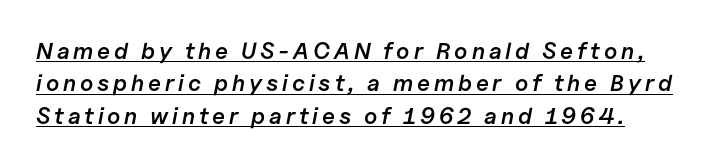
{"italic": "yes", "lean": "right", "slant_degrees": 11, "bold": "semi", "underline": "yes", "line_spacing": "normal", "line_spacing_ratio": 1.41, "glyph_px": 23}
